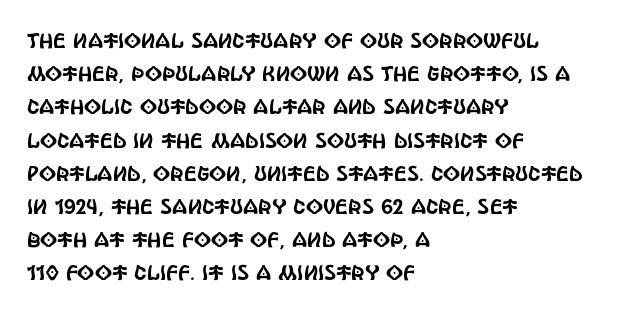
The image shows 21 px text type, upright; set left-aligned, normal line spacing (1.58x), normal letter spacing, not underlined.
